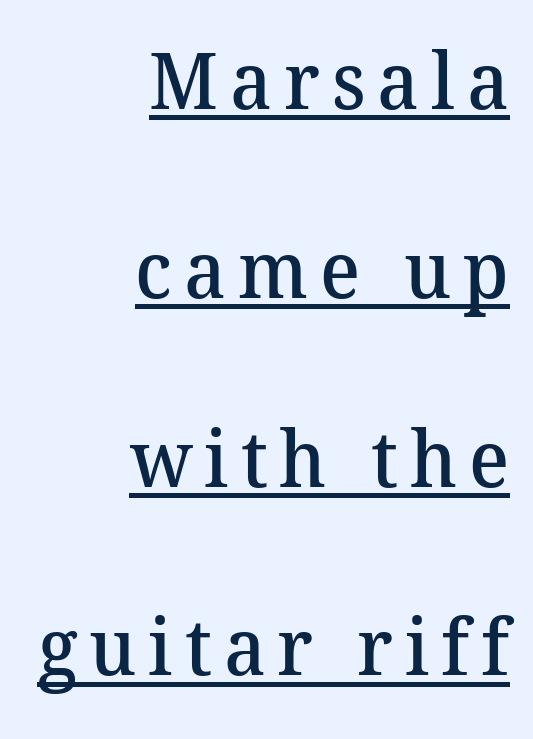
Q: Is the text bold? A: Semi-bold.
Q: Is the typeface a serif or a sans-serif typeface? A: Serif.
Q: Is the text underlined? A: Yes.
Q: How is the paragraph aligned? A: Right-aligned.
Q: Is the spacing between lines tight, normal or loose? A: Loose.
Q: Width (condensed, normal, or wide)? A: Normal.
Q: Stroke contrast? A: Medium.
Q: x-height? A: Medium.
Q: Monospaced? A: No.
